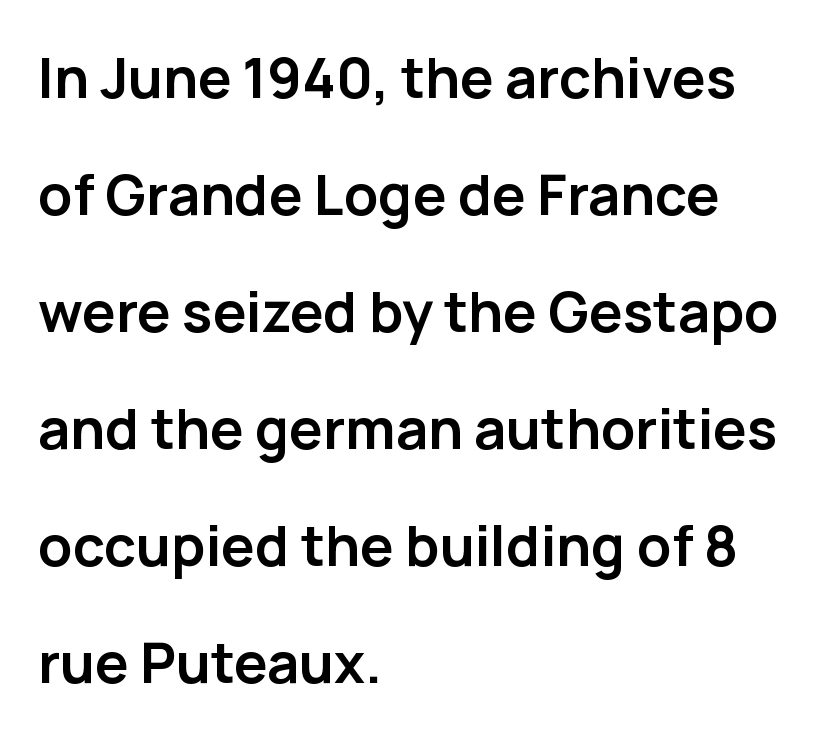
Unlike a traditional serif, this face leaves its strokes unadorned. The space directly below the letters is spotless. There is no visible air inserted between adjacent glyphs. Students, this is bold: see how much ink each stroke carries. Horizontal bands of white between lines are thick stripes. Is this a fixed-width face? No — the glyphs have proportional, varying widths.
